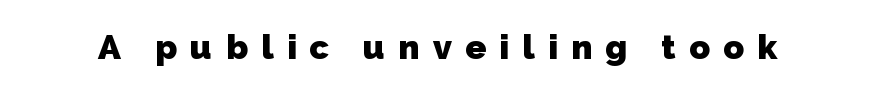
{"serif": "no", "bold": "yes", "weight": "heavy", "width": "normal", "stroke_contrast": "low", "x_height": "medium", "monospaced": "no", "underline": "no", "letter_spacing": "wide", "letter_spacing_em": 0.39, "glyph_px": 34}
